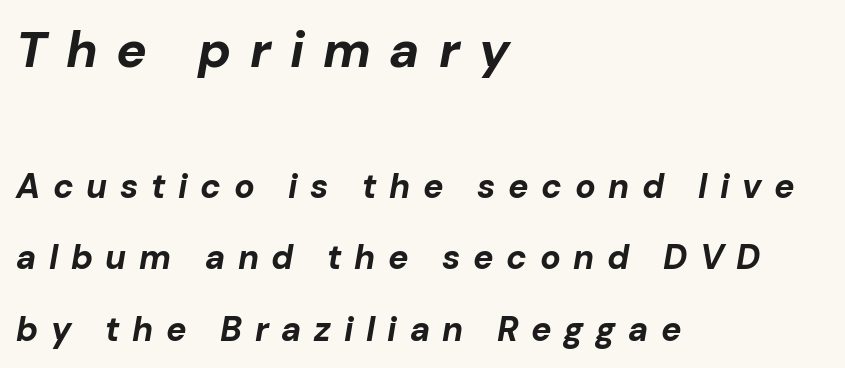
The image shows 51 px bold type, italic (leaning right); set left-aligned, loose line spacing (2.1x), unusually wide letter spacing (+0.37 em), not underlined; the first (top) block is 1.5x larger; low stroke contrast and a medium x-height.
